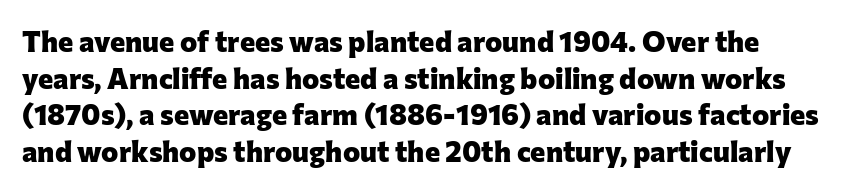
{"serif": "no", "italic": "no", "bold": "yes", "weight": "heavy", "width": "normal", "stroke_contrast": "low", "x_height": "medium", "monospaced": "no", "underline": "no", "line_spacing": "normal", "line_spacing_ratio": 1.26, "letter_spacing": "normal", "letter_spacing_em": 0.0, "glyph_px": 29}
